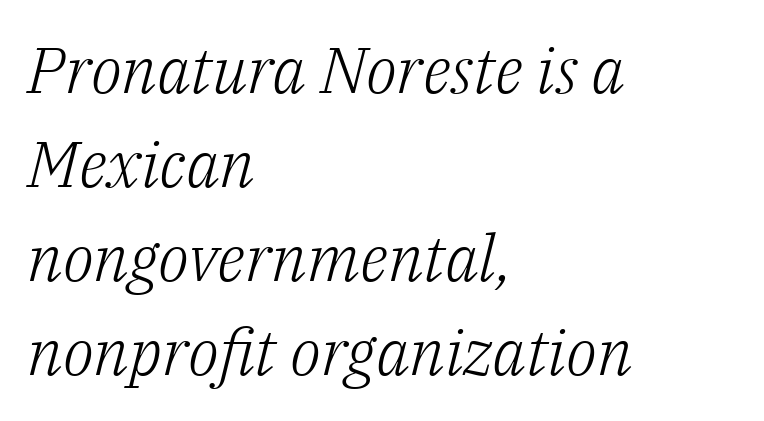
Q: Is the text bold? A: No.
Q: Is the text italic (slanted)? A: Yes, it leans right by about 14 degrees.
Q: Is the typeface a serif or a sans-serif typeface? A: Serif.
Q: Is the text underlined? A: No.
Q: How is the paragraph aligned? A: Left-aligned.
Q: Is the spacing between letters normal or unusually wide? A: Normal.
Q: Is the spacing between lines tight, normal or loose? A: Normal.
Q: Width (condensed, normal, or wide)? A: Normal.
Q: Stroke contrast? A: Low.
Q: x-height? A: Medium.
Q: Monospaced? A: No.
